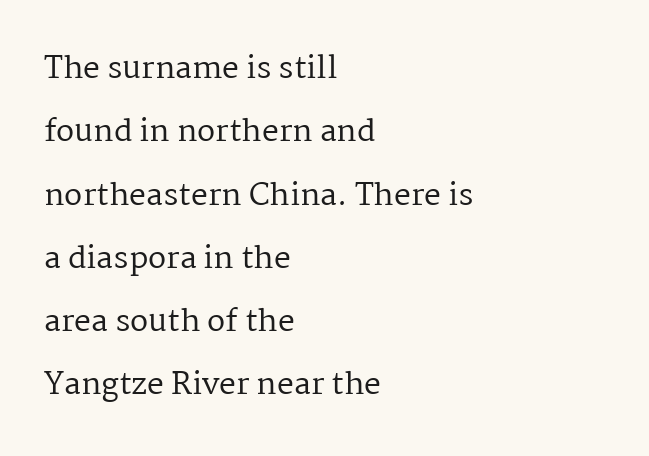
{"serif": "yes", "italic": "no", "bold": "no", "weight": "regular", "width": "normal", "stroke_contrast": "medium", "x_height": "medium", "monospaced": "no", "underline": "no", "align": "left", "line_spacing": "loose", "line_spacing_ratio": 2.11, "letter_spacing": "normal", "letter_spacing_em": 0.0, "glyph_px": 30}
